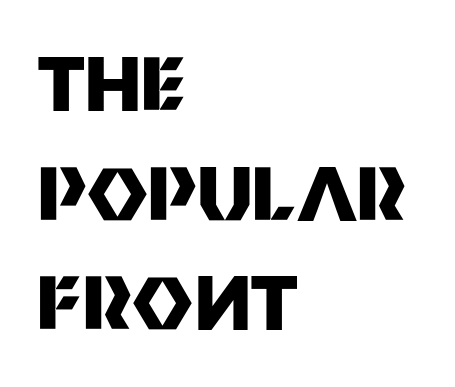
The image shows 74 px heavy sans-serif type, upright; set left-aligned, normal line spacing (1.48x), normal letter spacing, not underlined; medium stroke contrast and a large x-height.
